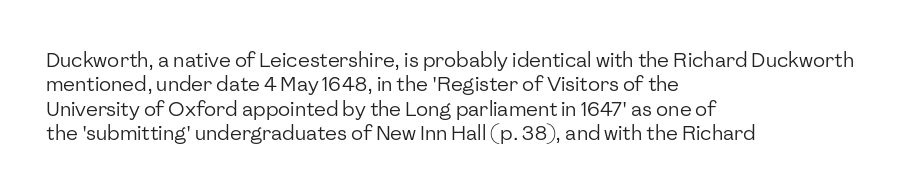
Q: Is the text bold? A: No.
Q: Is the text italic (slanted)? A: No, it is upright.
Q: Is the text underlined? A: No.
Q: How is the paragraph aligned? A: Left-aligned.
Q: Is the spacing between letters normal or unusually wide? A: Normal.
